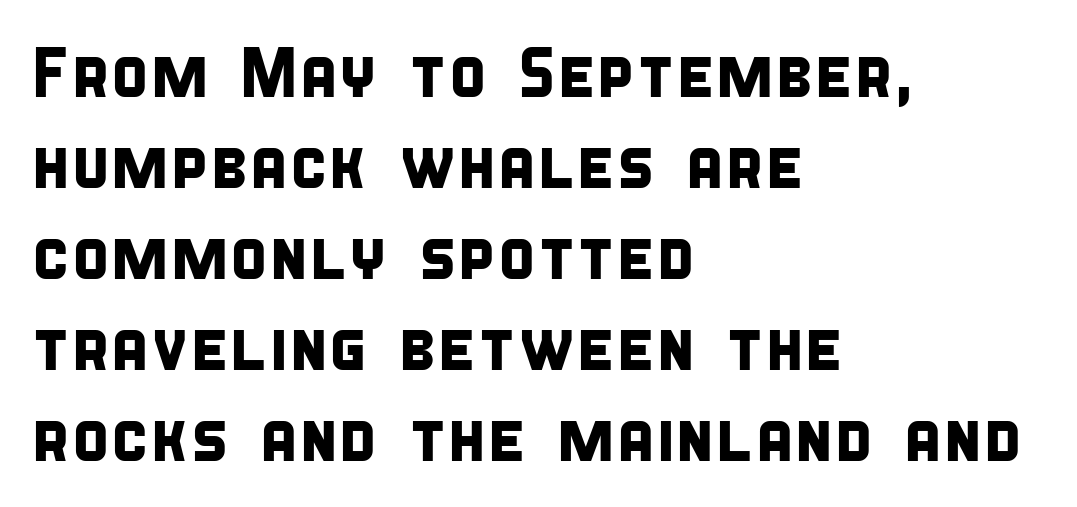
{"serif": "no", "width": "condensed", "stroke_contrast": "low", "x_height": "large", "monospaced": "no", "underline": "no", "align": "left", "line_spacing": "normal", "line_spacing_ratio": 1.3, "letter_spacing": "normal", "letter_spacing_em": 0.0, "glyph_px": 70}
